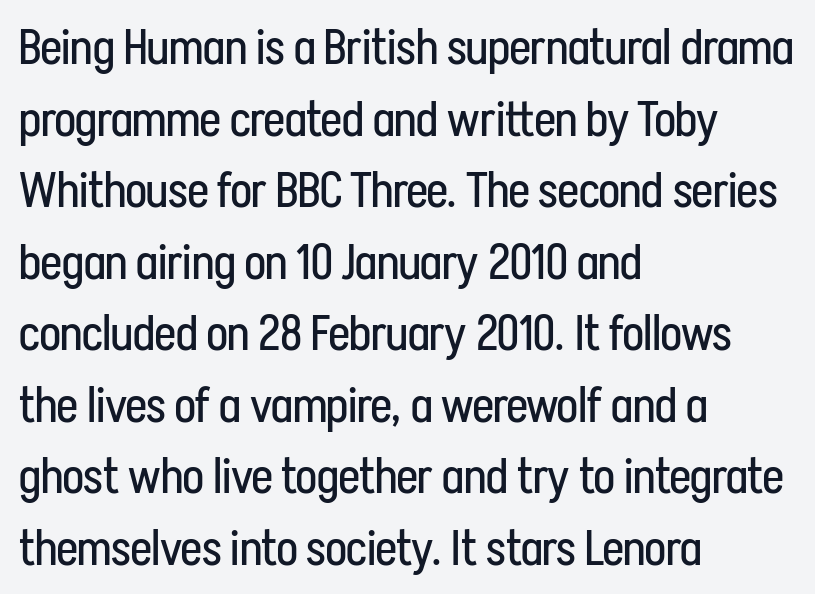
The image shows 49 px regular-weight, condensed sans-serif type, upright; set left-aligned, normal line spacing (1.46x), normal letter spacing, not underlined; low stroke contrast and a medium x-height.
